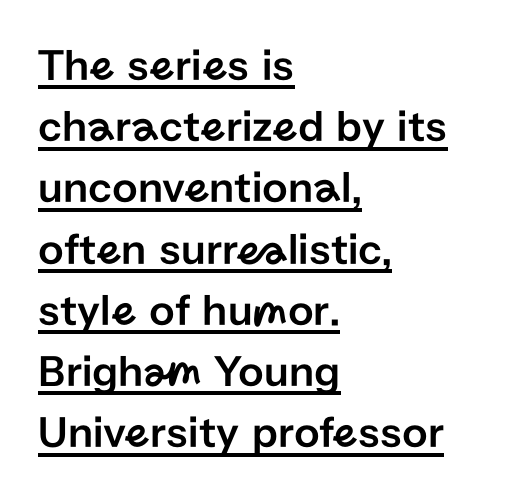
{"serif": "no", "italic": "no", "width": "normal", "stroke_contrast": "low", "x_height": "medium", "monospaced": "no", "underline": "yes", "align": "left", "line_spacing": "normal", "line_spacing_ratio": 1.36, "letter_spacing": "normal", "letter_spacing_em": 0.0, "glyph_px": 45}
